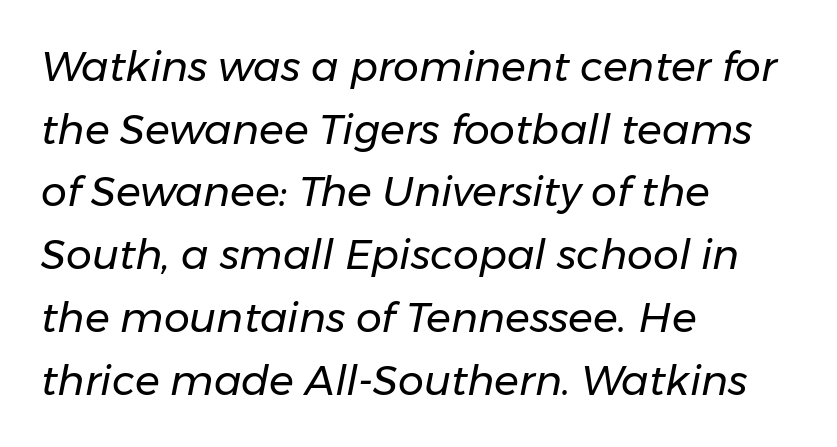
These lines were composed using italics. Notice how the passage keeps a crisp vertical edge on the left only. The letters advance in unequal steps, a hallmark of proportional type. Weight class: somewhere from thin through regular. The vertical gap from one line to the next is medium.
